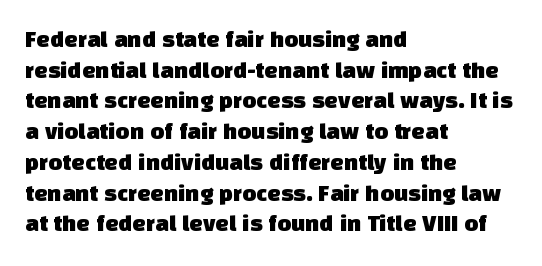
Q: Is the text underlined? A: No.
Q: How is the paragraph aligned? A: Left-aligned.
Q: Is the spacing between letters normal or unusually wide? A: Normal.
Q: Is the spacing between lines tight, normal or loose? A: Normal.
